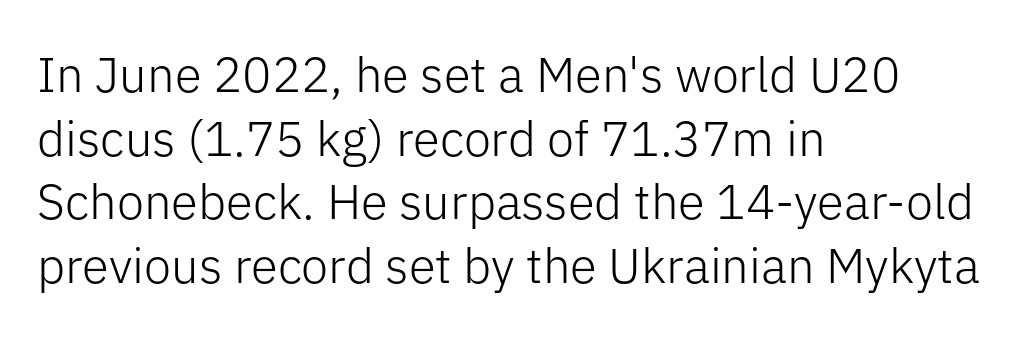
Q: Is the text bold? A: No.
Q: Is the text italic (slanted)? A: No, it is upright.
Q: Is the typeface a serif or a sans-serif typeface? A: Sans-serif.
Q: Is the text underlined? A: No.
Q: How is the paragraph aligned? A: Left-aligned.
Q: Is the spacing between letters normal or unusually wide? A: Normal.
Q: Is the spacing between lines tight, normal or loose? A: Normal.
Q: Width (condensed, normal, or wide)? A: Normal.
Q: Stroke contrast? A: Low.
Q: x-height? A: Medium.
Q: Monospaced? A: No.
